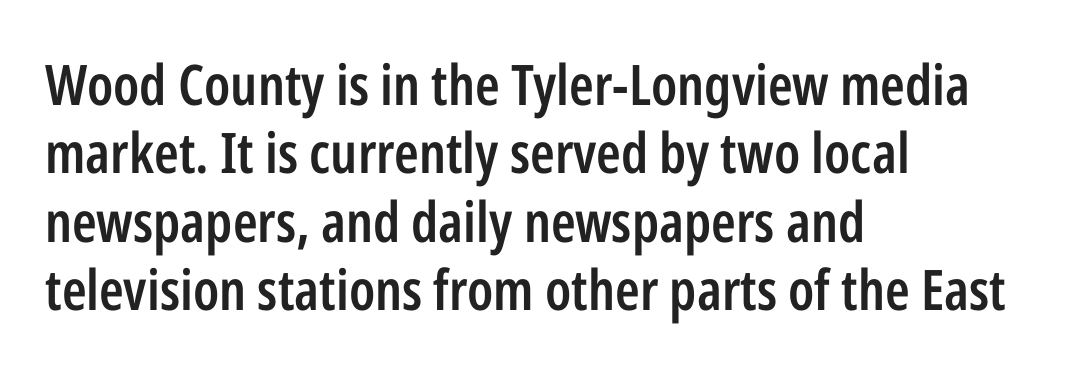
These lines keep a tight, regular rhythm from letter to letter. The letters stand straight up with perfectly vertical stems. The passage shown is not underscored anywhere. The typeface chosen for these lines omits serifs. Proportional: the letters do not fall into vertical columns.
